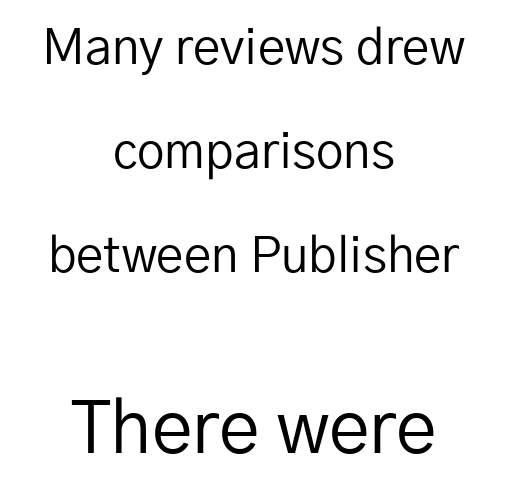
The image shows 73 px regular-weight sans-serif type, upright; set centered, loose line spacing (2.12x), normal letter spacing, not underlined; the second (bottom) block is 1.49x larger; low stroke contrast and a medium x-height.
